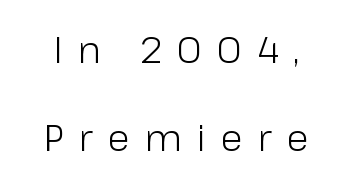
{"serif": "no", "italic": "no", "bold": "no", "weight": "light", "width": "normal", "stroke_contrast": "low", "x_height": "medium", "monospaced": "no", "underline": "no", "line_spacing": "loose", "line_spacing_ratio": 2.38, "letter_spacing": "wide", "letter_spacing_em": 0.4, "glyph_px": 37}
